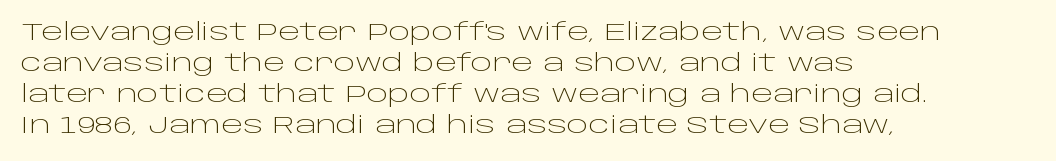
The image shows 23 px text type, upright; set left-aligned, normal line spacing (1.35x), normal letter spacing, not underlined.
